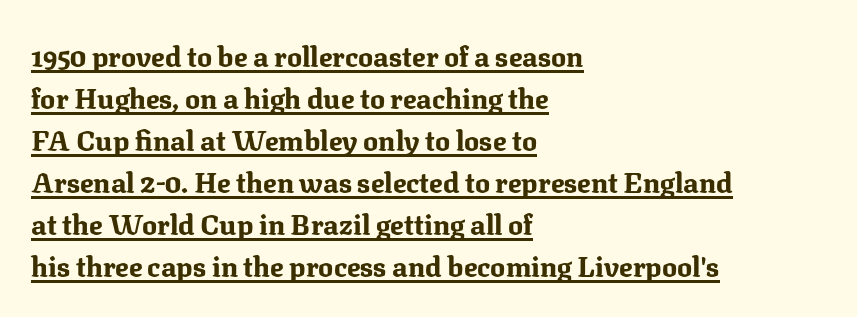
Vertical spacing — default. Note: serifs present on the glyphs. The rag falls on the right side of this text block. No italicization has been applied; the sample stays upright.
